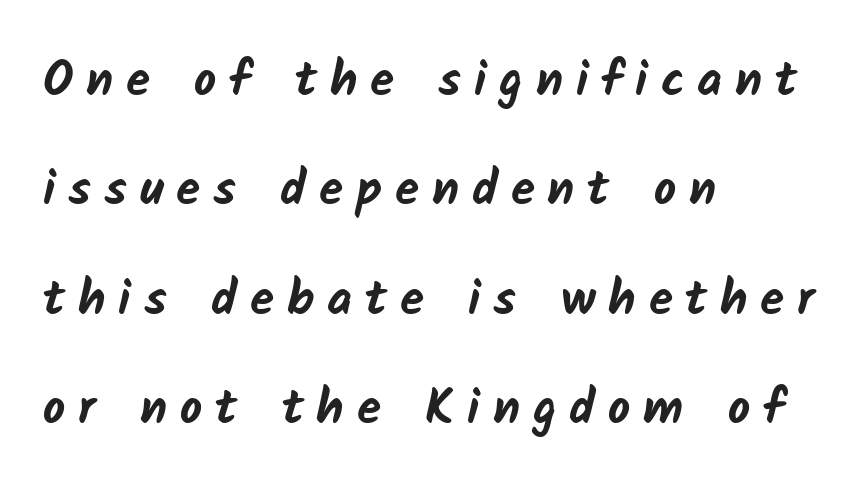
Q: Is the text bold? A: Yes.
Q: Is the typeface a serif or a sans-serif typeface? A: Sans-serif.
Q: Is the text underlined? A: No.
Q: How is the paragraph aligned? A: Left-aligned.
Q: Is the spacing between letters normal or unusually wide? A: Unusually wide.
Q: Is the spacing between lines tight, normal or loose? A: Loose.
Q: Width (condensed, normal, or wide)? A: Normal.
Q: Stroke contrast? A: Low.
Q: x-height? A: Medium.
Q: Monospaced? A: No.
